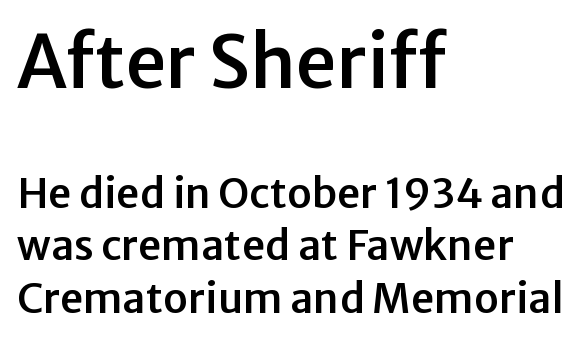
Q: Is the text italic (slanted)? A: No, it is upright.
Q: Is the typeface a serif or a sans-serif typeface? A: Sans-serif.
Q: Is the text underlined? A: No.
Q: How is the paragraph aligned? A: Left-aligned.
Q: Is the spacing between letters normal or unusually wide? A: Normal.
Q: Is the spacing between lines tight, normal or loose? A: Normal.
Q: Which block of text is set in a larger size, the first (top) or the second (bottom)? A: The first (top) one.
Q: Width (condensed, normal, or wide)? A: Normal.
Q: Stroke contrast? A: Low.
Q: x-height? A: Medium.
Q: Monospaced? A: No.
